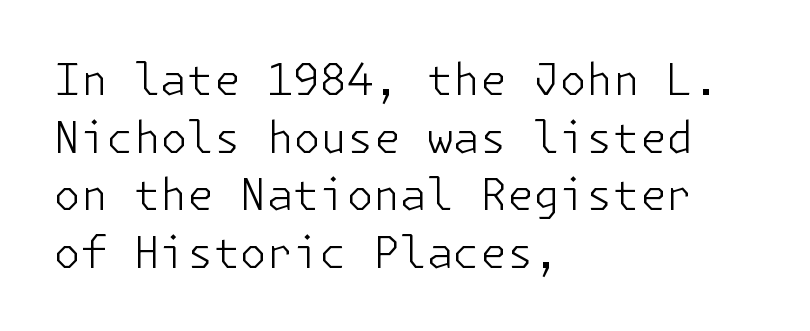
The image shows 43 px light sans-serif type, upright; set left-aligned, normal line spacing (1.34x), normal letter spacing, not underlined; low stroke contrast and a medium x-height.
